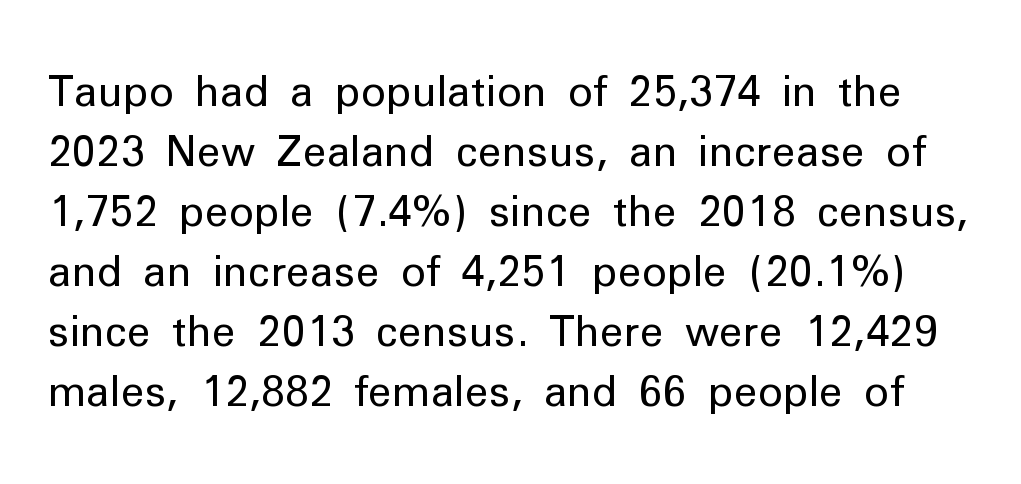
The image shows 42 px regular-weight sans-serif type, upright; set normal line spacing (1.43x), normal letter spacing, not underlined; low stroke contrast and a medium x-height.
